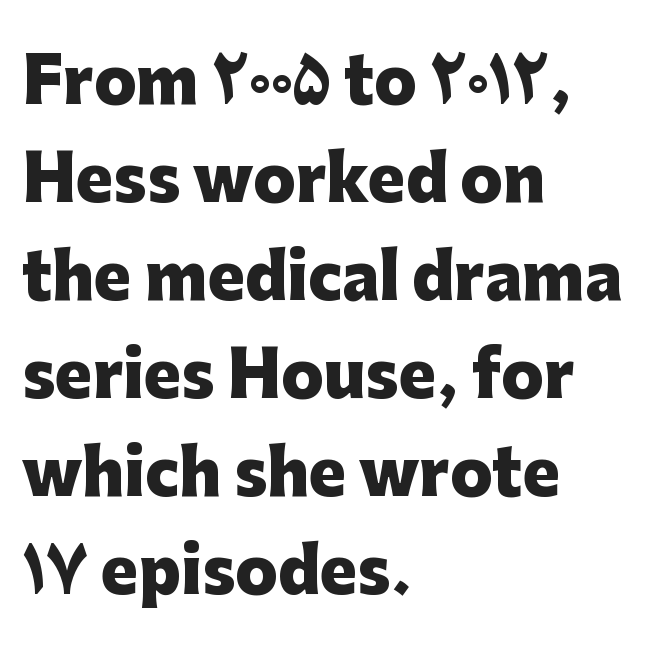
Students, observe: this is what conventionally led text looks like. Heavy-handed strokes throughout: this text is bold. Rendered with straight, roman letterforms. A typesetter would call this proportional, since set widths differ per character. The typeface chosen for these lines omits serifs. Look at the tracking — it's just the regular setting, nothing added.
